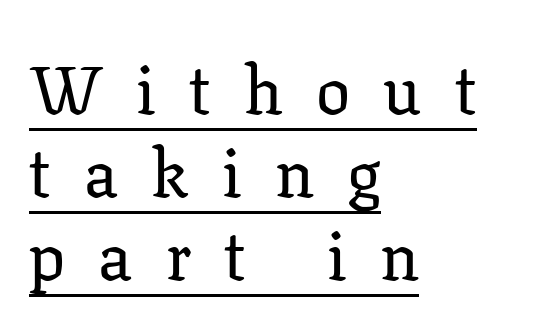
The passage shown is underscored from start to finish. A typesetter would call this heavily tracked-out type. The rag falls on the right side of this text block. Type style note: has serifs.
